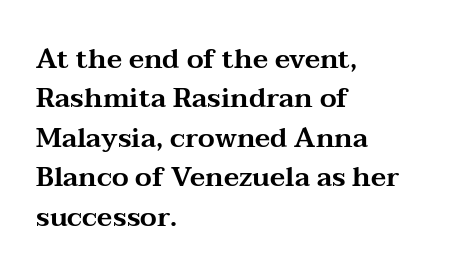
Rule under the text: the space is simply empty. The passage is arranged the way most books set body copy — flush left. This is the regular roman posture of the typeface. Default kerning and tracking; the words read as compact shapes.
